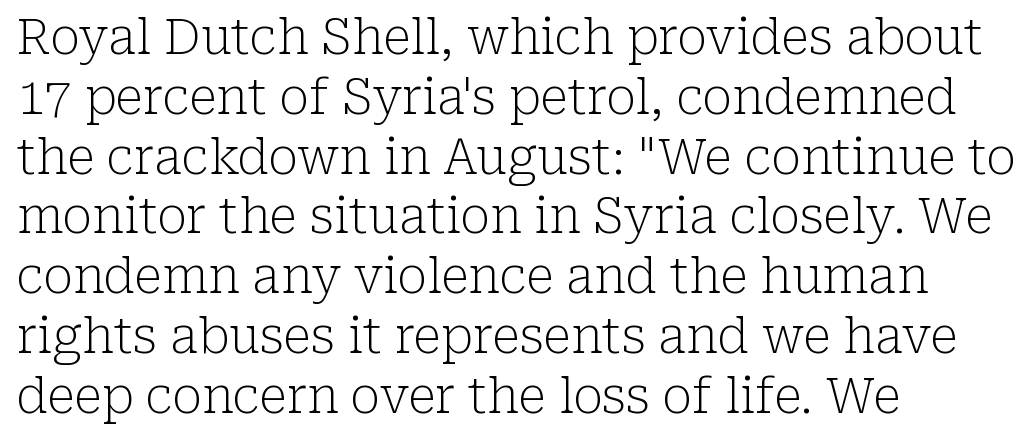
These lines are rendered in a variable-pitch font. The passage shown has conventional tracking throughout. The baseline area is clear. Compared with a typical body face, this is equally light or lighter still. Note: serifs present on the glyphs.
